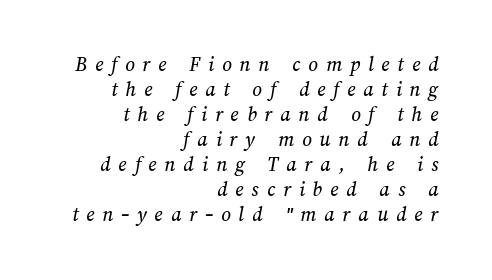
The image shows 21 px text type; set right-aligned, line spacing 1.19x, unusually wide letter spacing (+0.38 em), not underlined.
